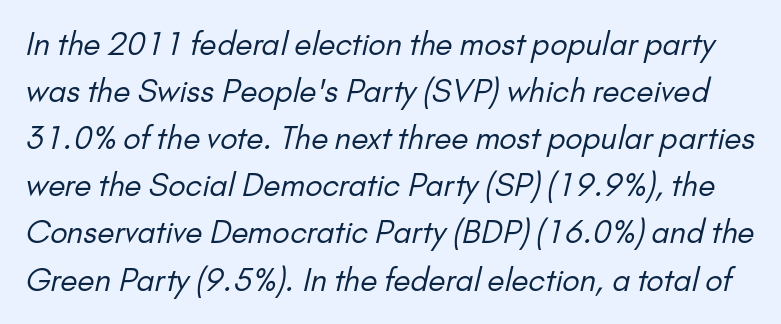
Q: Is the text bold? A: No.
Q: Is the typeface a serif or a sans-serif typeface? A: Sans-serif.
Q: Is the text underlined? A: No.
Q: Is the spacing between letters normal or unusually wide? A: Normal.
Q: Is the spacing between lines tight, normal or loose? A: Normal.
Q: Width (condensed, normal, or wide)? A: Normal.
Q: Stroke contrast? A: Low.
Q: x-height? A: Small.
Q: Monospaced? A: No.
